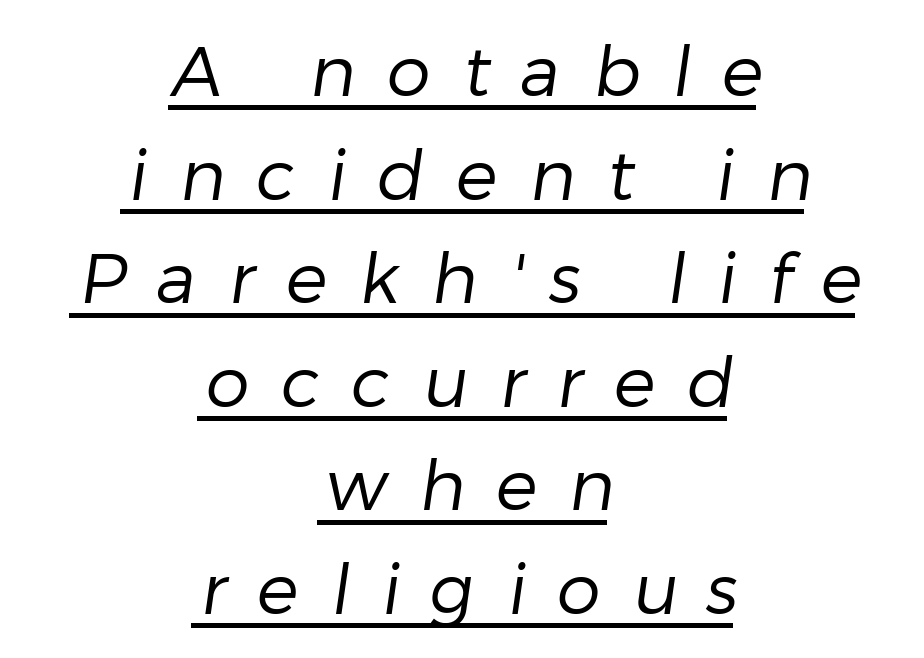
Each letter's strokes conclude bluntly, with no projecting serifs. The strokes are not fattened; the text isn't bold. If you folded the block vertically in half, each line would mirror itself in length. Descenders here cross a horizontal rule under the line.
